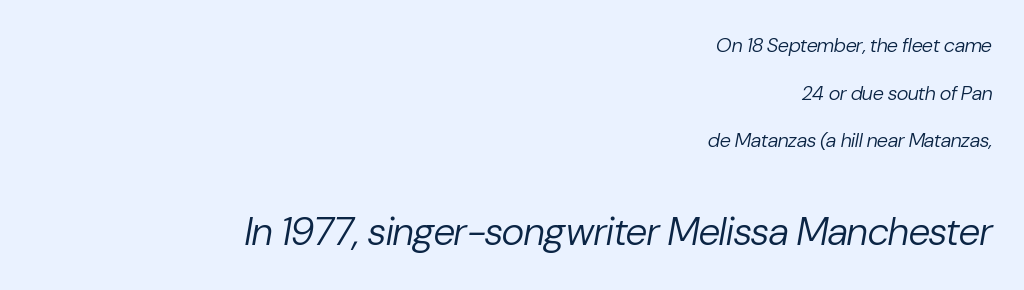
Q: Is the text bold? A: No.
Q: Is the text italic (slanted)? A: Yes, it leans right by about 10 degrees.
Q: Is the text underlined? A: No.
Q: How is the paragraph aligned? A: Right-aligned.
Q: Is the spacing between letters normal or unusually wide? A: Normal.
Q: Is the spacing between lines tight, normal or loose? A: Loose.
Q: Which block of text is set in a larger size, the first (top) or the second (bottom)? A: The second (bottom) one.
Q: Width (condensed, normal, or wide)? A: Normal.
Q: Stroke contrast? A: Low.
Q: x-height? A: Medium.
Q: Monospaced? A: No.
